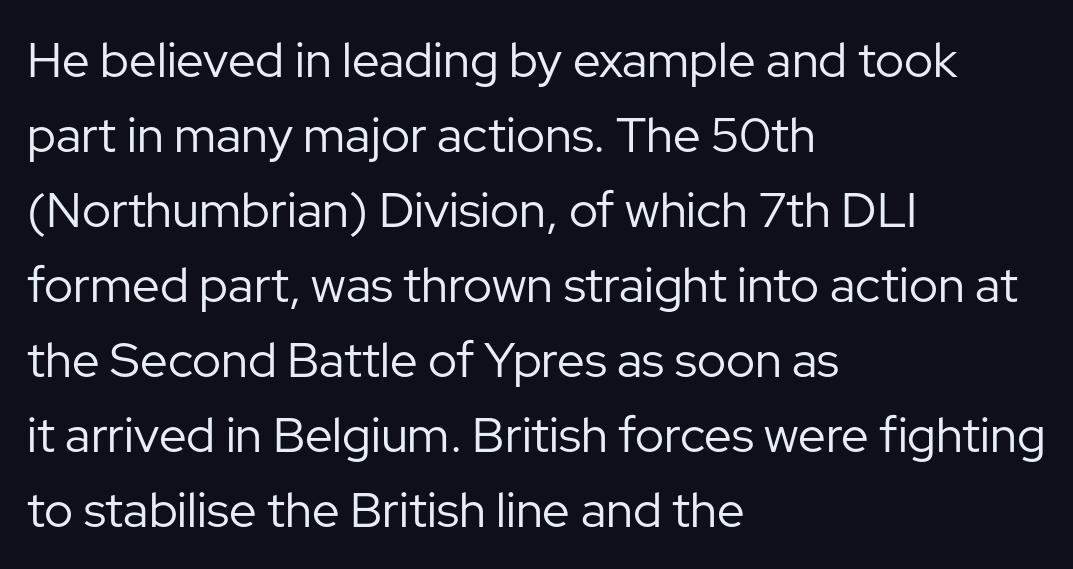
Q: Is the text bold? A: No.
Q: Is the text italic (slanted)? A: No, it is upright.
Q: Is the typeface a serif or a sans-serif typeface? A: Sans-serif.
Q: Is the text underlined? A: No.
Q: How is the paragraph aligned? A: Left-aligned.
Q: Is the spacing between letters normal or unusually wide? A: Normal.
Q: Is the spacing between lines tight, normal or loose? A: Normal.
Q: Width (condensed, normal, or wide)? A: Normal.
Q: Stroke contrast? A: Low.
Q: x-height? A: Medium.
Q: Monospaced? A: No.
